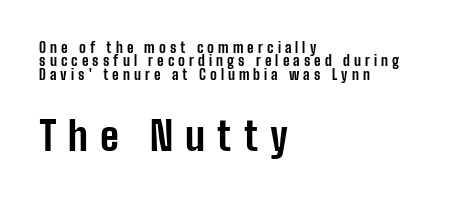
Q: Is the text bold? A: Yes.
Q: Is the text italic (slanted)? A: No, it is upright.
Q: Is the typeface a serif or a sans-serif typeface? A: Sans-serif.
Q: Is the text underlined? A: No.
Q: How is the paragraph aligned? A: Left-aligned.
Q: Is the spacing between letters normal or unusually wide? A: Unusually wide.
Q: Is the spacing between lines tight, normal or loose? A: Tight.
Q: Which block of text is set in a larger size, the first (top) or the second (bottom)? A: The second (bottom) one.
Q: Width (condensed, normal, or wide)? A: Condensed.
Q: Stroke contrast? A: Low.
Q: x-height? A: Medium.
Q: Monospaced? A: No.
